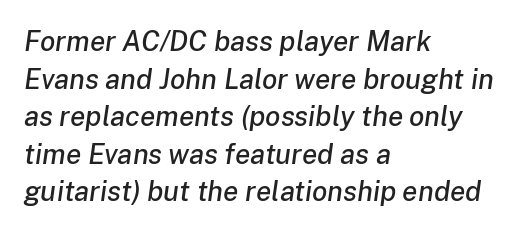
The image shows 28 px text type, italic (leaning right); set left-aligned, normal line spacing (1.34x), normal letter spacing, not underlined; low stroke contrast and a medium x-height.
